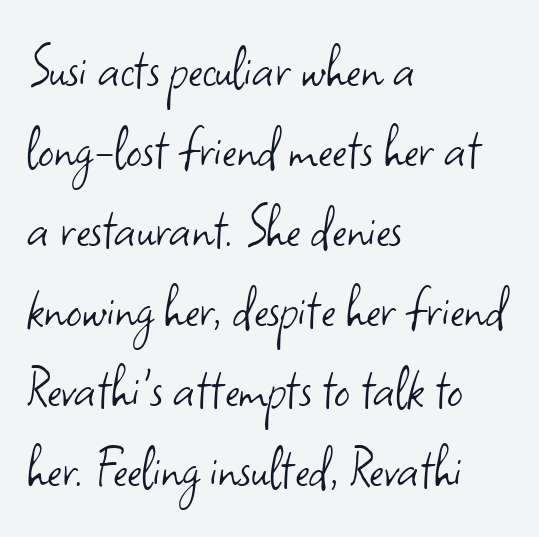
The type family on display is of the sans-serif kind. No extra tracking has been applied to these lines. Heft: none added — not bold. You could not count columns in this text — the font is proportionally spaced. Beneath every word, the page is bare.
